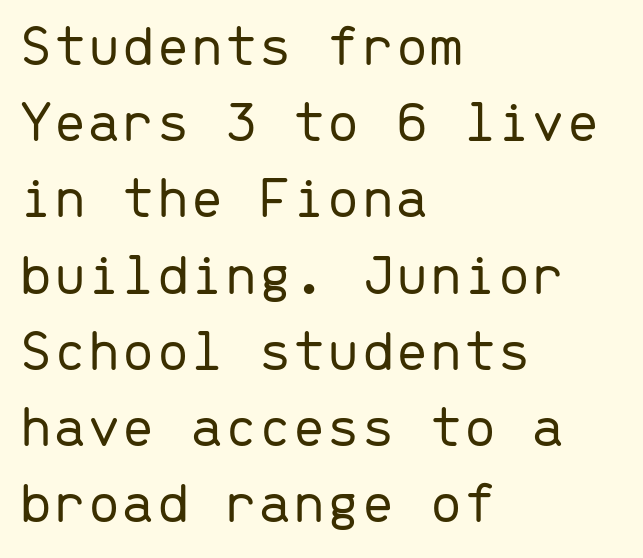
Q: Is the text bold? A: No.
Q: Is the text italic (slanted)? A: No, it is upright.
Q: Is the typeface a serif or a sans-serif typeface? A: Sans-serif.
Q: Is the text underlined? A: No.
Q: How is the paragraph aligned? A: Left-aligned.
Q: Is the spacing between letters normal or unusually wide? A: Normal.
Q: Is the spacing between lines tight, normal or loose? A: Normal.
Q: Width (condensed, normal, or wide)? A: Normal.
Q: Stroke contrast? A: Low.
Q: x-height? A: Medium.
Q: Monospaced? A: Yes.
